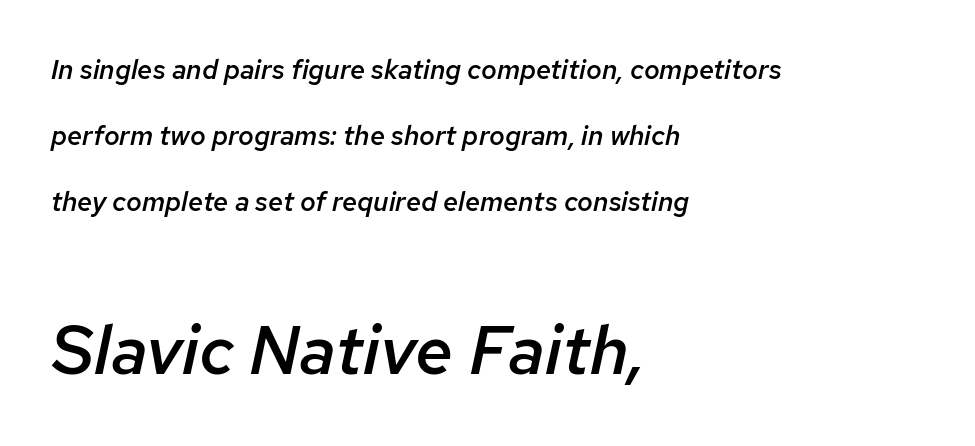
{"italic": "yes", "lean": "right", "slant_degrees": 12, "bold": "semi", "weight": "semibold", "width": "normal", "stroke_contrast": "low", "x_height": "medium", "monospaced": "no", "underline": "no", "align": "left", "line_spacing": "loose", "line_spacing_ratio": 2.45, "letter_spacing": "normal", "letter_spacing_em": 0.0, "larger_block": "second", "size_ratio": 2.52, "glyph_px": 68}
